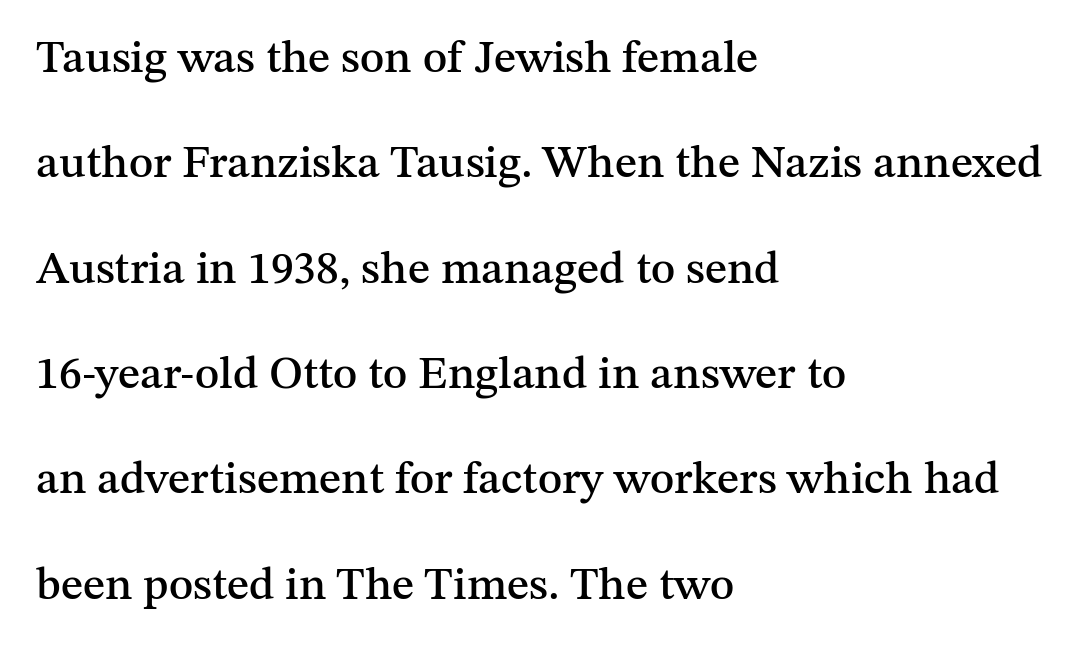
A clean baseline with only descenders dipping below it. Varying glyph widths throughout — classic text-font behaviour. Letter spacing: default. Rendered with straight, roman letterforms.
